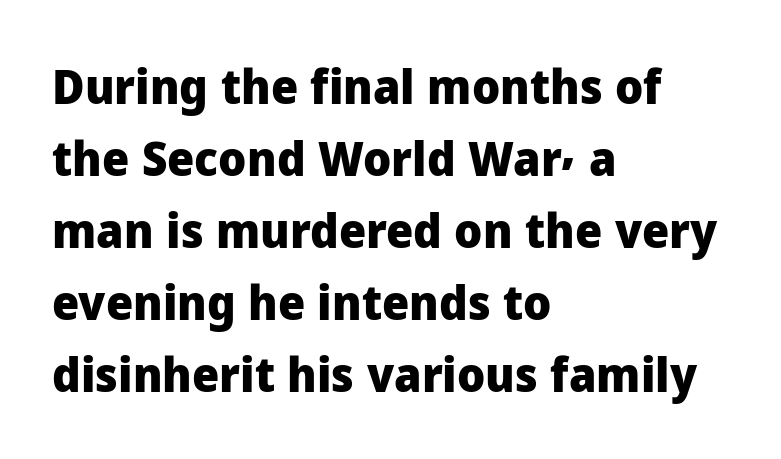
{"serif": "no", "italic": "no", "bold": "yes", "weight": "heavy", "width": "normal", "stroke_contrast": "low", "x_height": "medium", "monospaced": "no", "underline": "no", "align": "left", "line_spacing": "normal", "line_spacing_ratio": 1.5, "letter_spacing": "normal", "letter_spacing_em": 0.0, "glyph_px": 48}
